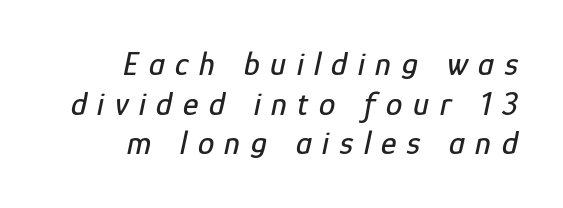
Just letters on the line, the space beneath them empty. Alignment: flush right. You could not count columns in this text — the font is proportionally spaced. How are the letters spaced? Widely, with obvious added tracking. The lettering tilts uniformly, giving the passage an italic look.
